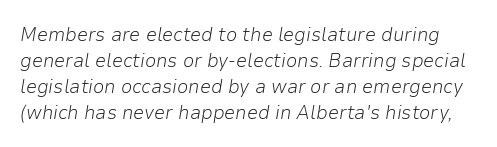
Q: Is the text bold? A: No.
Q: Is the text italic (slanted)? A: Yes, it leans right by about 9 degrees.
Q: Is the text underlined? A: No.
Q: Is the spacing between letters normal or unusually wide? A: Normal.
Q: Is the spacing between lines tight, normal or loose? A: Normal.
